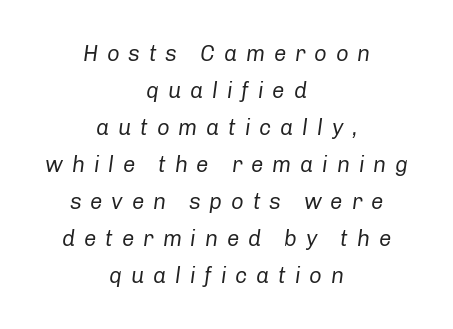
{"italic": "yes", "lean": "right", "slant_degrees": 8, "bold": "no", "underline": "no", "align": "center", "line_spacing": "normal", "line_spacing_ratio": 1.68, "letter_spacing": "wide", "letter_spacing_em": 0.4, "glyph_px": 22}
